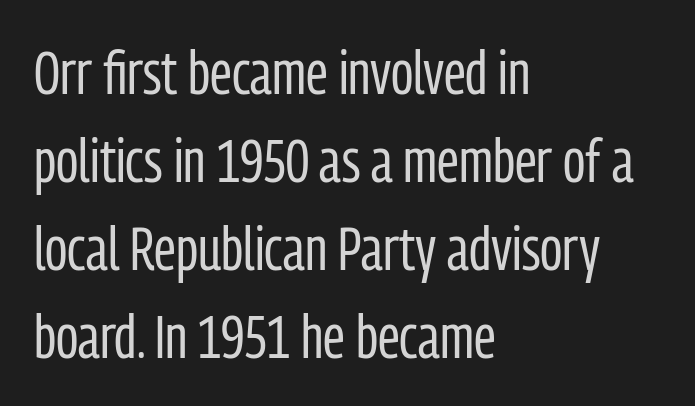
The lettering stays uniformly vertical, giving the passage a roman look. A student would call this left alignment; a typographer would say flush left, rag right. Tracking here is standard; glyphs follow each other at the usual distance. This is not heavy type; no bold has been used. Underlining? Definitely not there.
